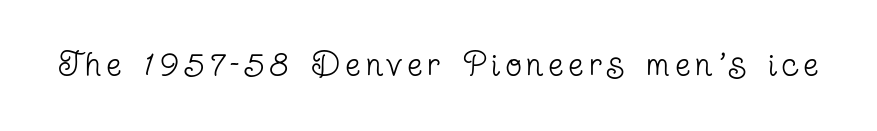
Ascenders rise straight up at ninety degrees. This sample has the flowing, uneven cadence of proportional lettering. Stroke mass is kept to a normal reading level or below. The face used here is seriffed, in the tradition of book romans. Only glyphs here, with clear space below each row.
